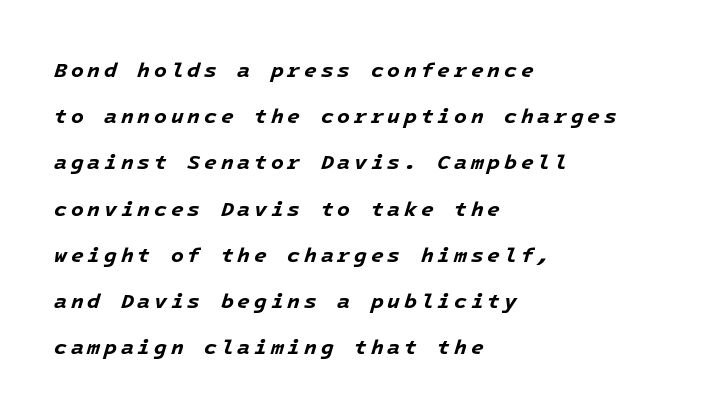
Q: Is the text bold? A: Yes.
Q: Is the text italic (slanted)? A: Yes, it leans right by about 16 degrees.
Q: Is the text underlined? A: No.
Q: How is the paragraph aligned? A: Left-aligned.
Q: Is the spacing between lines tight, normal or loose? A: Loose.
